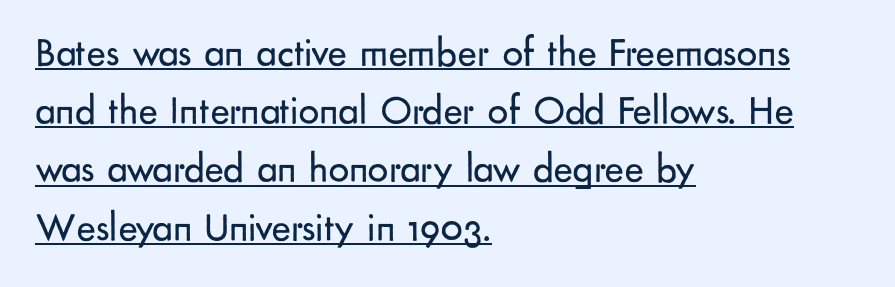
Q: Is the text bold? A: No.
Q: Is the text italic (slanted)? A: No, it is upright.
Q: Is the typeface a serif or a sans-serif typeface? A: Sans-serif.
Q: Is the text underlined? A: Yes.
Q: How is the paragraph aligned? A: Left-aligned.
Q: Is the spacing between letters normal or unusually wide? A: Normal.
Q: Is the spacing between lines tight, normal or loose? A: Normal.
Q: Width (condensed, normal, or wide)? A: Normal.
Q: Stroke contrast? A: Low.
Q: x-height? A: Small.
Q: Monospaced? A: No.
